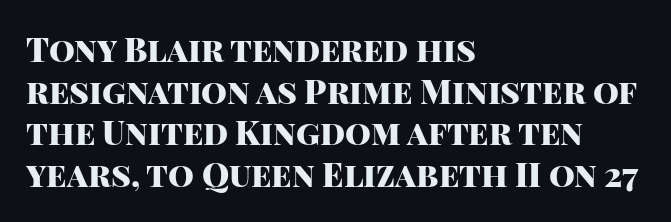
The image shows 33 px heavy sans-serif type, upright; set left-aligned, normal line spacing (1.26x), normal letter spacing, not underlined; high stroke contrast and a large x-height.
